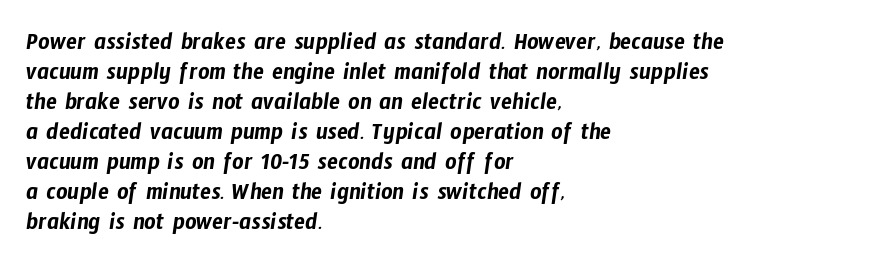
The image shows 25 px text type; set left-aligned, line spacing 1.2x, normal letter spacing, not underlined.
